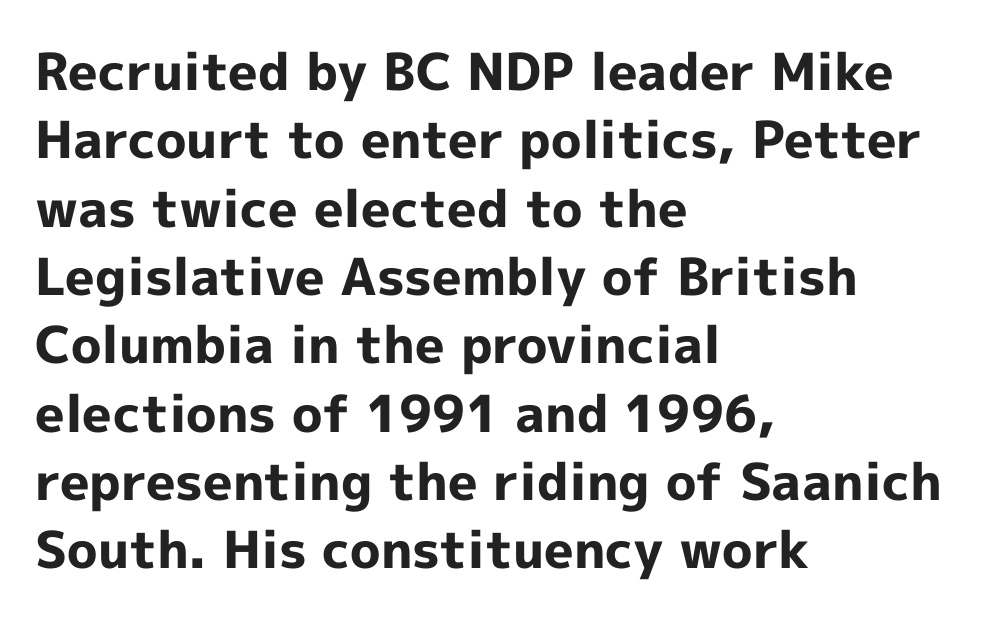
{"serif": "no", "italic": "no", "bold": "yes", "weight": "bold", "width": "normal", "x_height": "medium", "monospaced": "no", "underline": "no", "align": "left", "line_spacing": "normal", "line_spacing_ratio": 1.34, "letter_spacing": "normal", "letter_spacing_em": 0.0, "glyph_px": 51}
